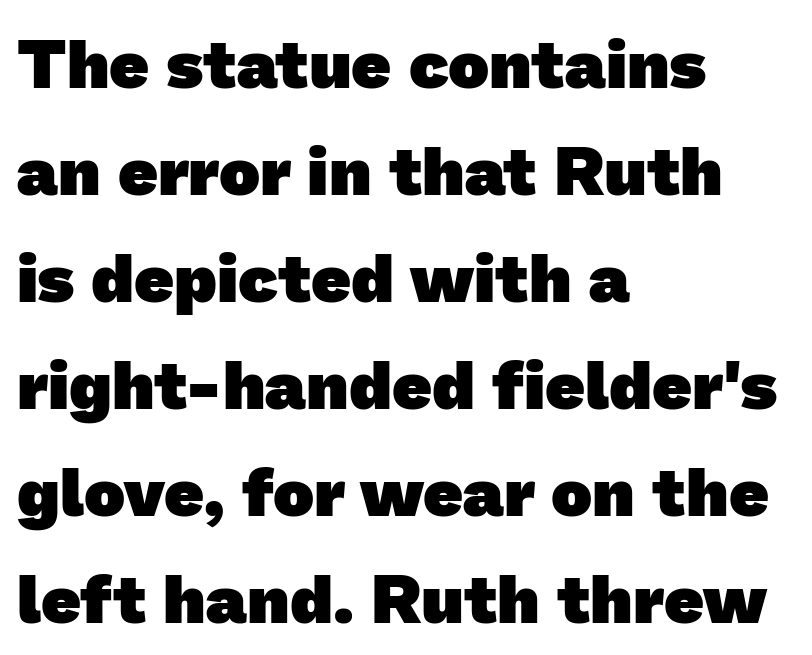
The image shows 69 px heavy sans-serif type; set left-aligned, normal line spacing (1.55x), normal letter spacing, not underlined; low stroke contrast and a medium x-height.
